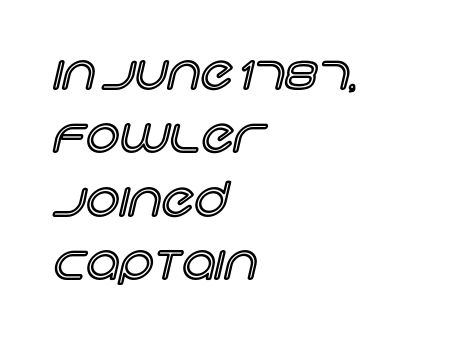
Note the varied advance widths — an 'i' is clearly narrower than an 'm'. These lines are set flush left with a ragged right edge. A typesetter would call this zero additional tracking. Leading: standard. The string is rendered with underlining switched off.
